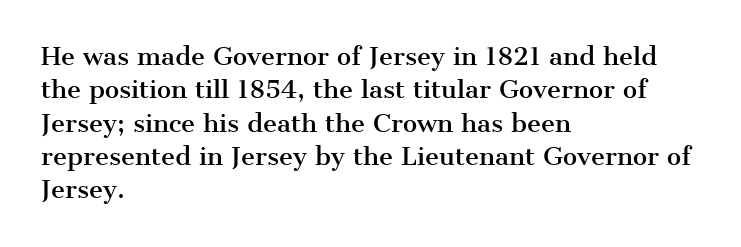
{"italic": "no", "underline": "no", "align": "left", "line_spacing": "normal", "line_spacing_ratio": 1.39, "letter_spacing": "normal", "letter_spacing_em": 0.0, "glyph_px": 24}
